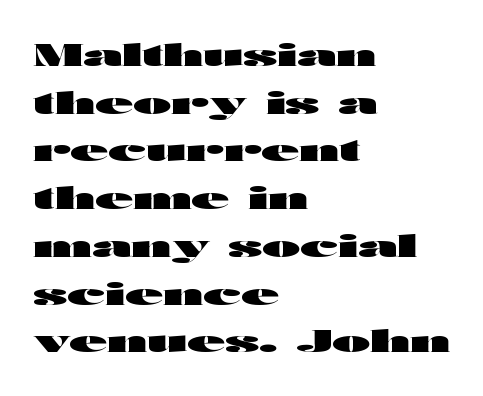
Q: Is the text bold? A: Yes.
Q: Is the text italic (slanted)? A: No, it is upright.
Q: Is the typeface a serif or a sans-serif typeface? A: Sans-serif.
Q: Is the text underlined? A: No.
Q: How is the paragraph aligned? A: Left-aligned.
Q: Is the spacing between letters normal or unusually wide? A: Normal.
Q: Is the spacing between lines tight, normal or loose? A: Normal.
Q: Width (condensed, normal, or wide)? A: Wide.
Q: Stroke contrast? A: High.
Q: x-height? A: Medium.
Q: Monospaced? A: No.
